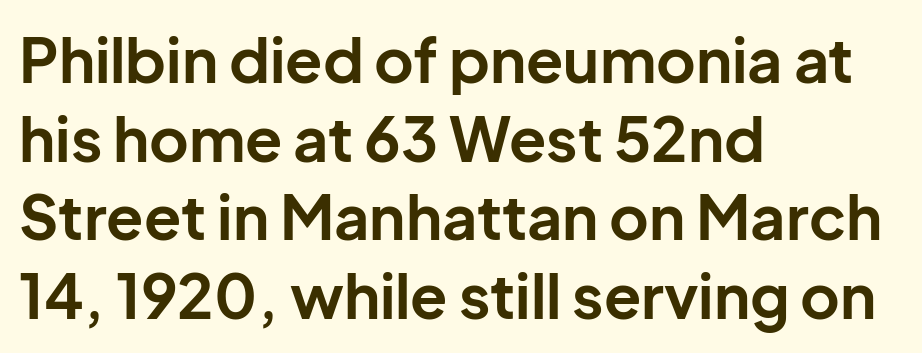
{"serif": "no", "italic": "no", "bold": "yes", "weight": "bold", "width": "normal", "stroke_contrast": "low", "x_height": "medium", "monospaced": "no", "underline": "no", "align": "left", "line_spacing": "normal", "line_spacing_ratio": 1.29, "letter_spacing": "normal", "letter_spacing_em": 0.0, "glyph_px": 61}
